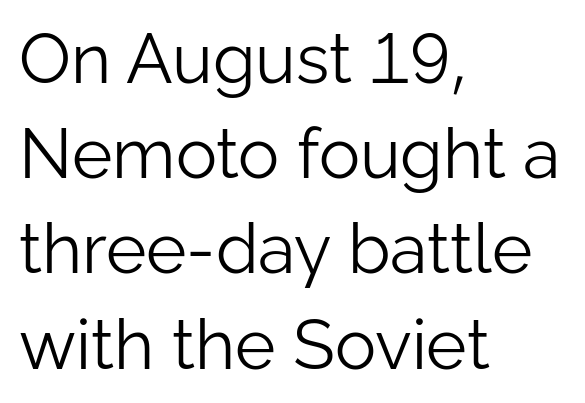
The image shows 69 px light sans-serif type, upright; set left-aligned, normal line spacing (1.38x), normal letter spacing, not underlined; low stroke contrast and a medium x-height.
